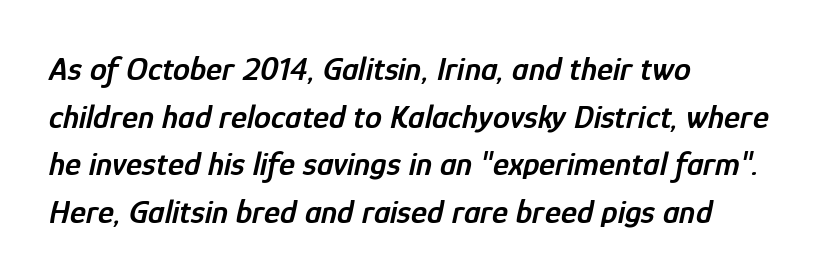
The image shows 34 px semibold, condensed type, italic (leaning right); set left-aligned, normal line spacing (1.4x), normal letter spacing, not underlined; low stroke contrast and a medium x-height.
